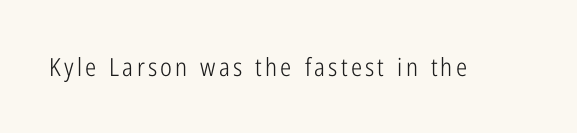
Q: Is the text bold? A: No.
Q: Is the text italic (slanted)? A: No, it is upright.
Q: Is the text underlined? A: No.
